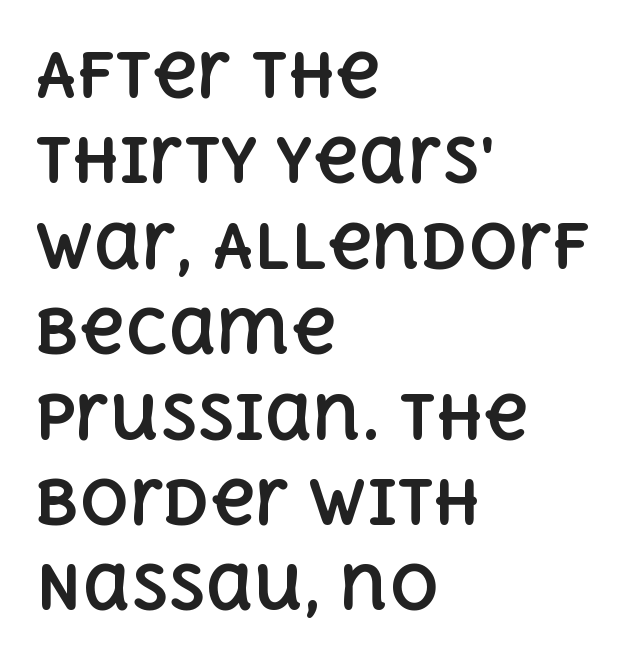
{"italic": "no", "bold": "yes", "weight": "bold", "width": "normal", "x_height": "large", "monospaced": "no", "underline": "no", "align": "left", "line_spacing": "normal", "line_spacing_ratio": 1.4, "letter_spacing": "normal", "letter_spacing_em": 0.0, "glyph_px": 61}
